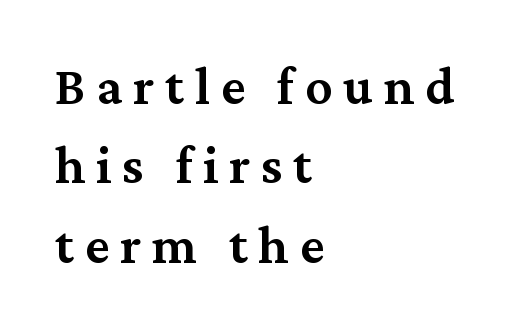
The image shows 54 px semibold serif type, upright; set left-aligned, normal line spacing (1.47x), unusually wide letter spacing (+0.2 em), not underlined; medium stroke contrast and a medium x-height.
